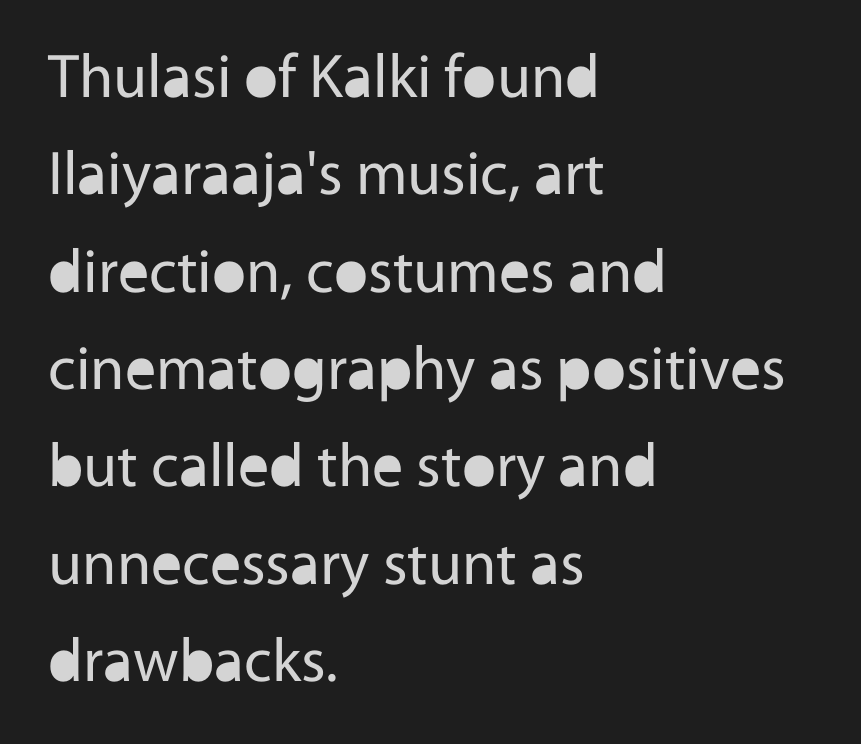
The image shows 62 px regular-weight sans-serif type, upright; set left-aligned, normal line spacing (1.57x), normal letter spacing, not underlined; a medium x-height.
